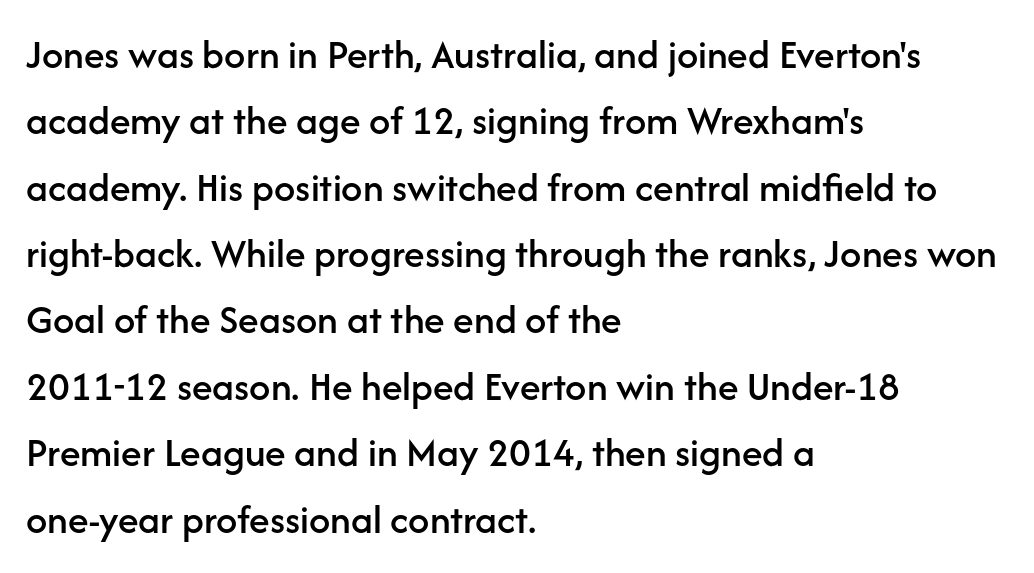
Q: Is the text italic (slanted)? A: No, it is upright.
Q: Is the typeface a serif or a sans-serif typeface? A: Sans-serif.
Q: Is the text underlined? A: No.
Q: How is the paragraph aligned? A: Left-aligned.
Q: Is the spacing between letters normal or unusually wide? A: Normal.
Q: Is the spacing between lines tight, normal or loose? A: Normal.
Q: Width (condensed, normal, or wide)? A: Normal.
Q: Stroke contrast? A: Low.
Q: x-height? A: Medium.
Q: Monospaced? A: No.
